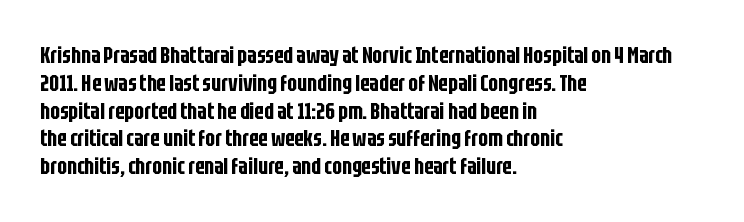
{"italic": "no", "underline": "no", "align": "left", "line_spacing_ratio": 1.21, "letter_spacing": "normal", "letter_spacing_em": 0.0, "glyph_px": 23}
